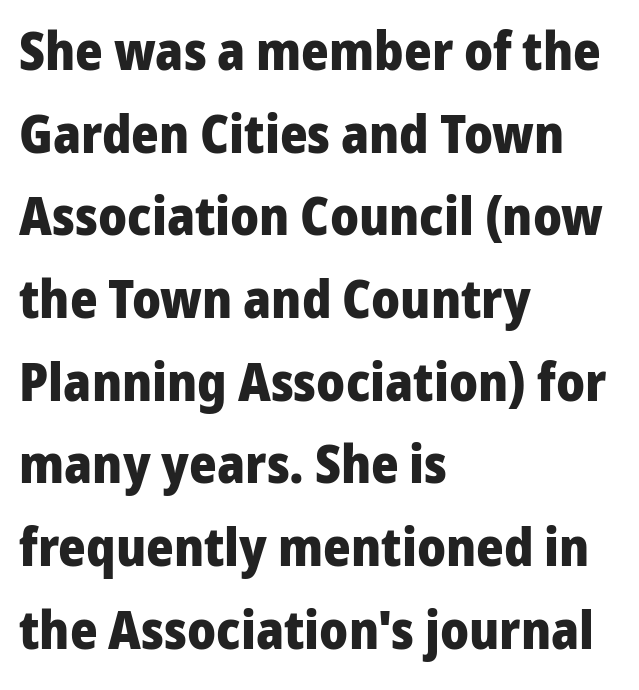
{"serif": "no", "italic": "no", "bold": "yes", "weight": "heavy", "width": "normal", "stroke_contrast": "low", "x_height": "medium", "monospaced": "no", "underline": "no", "align": "left", "line_spacing": "normal", "line_spacing_ratio": 1.56, "letter_spacing": "normal", "letter_spacing_em": 0.0, "glyph_px": 53}
